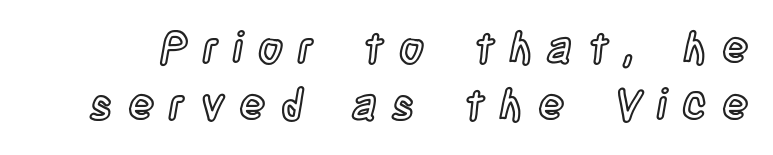
The image shows 43 px condensed type; set normal line spacing (1.32x), unusually wide letter spacing (+0.35 em), not underlined; a large x-height.
